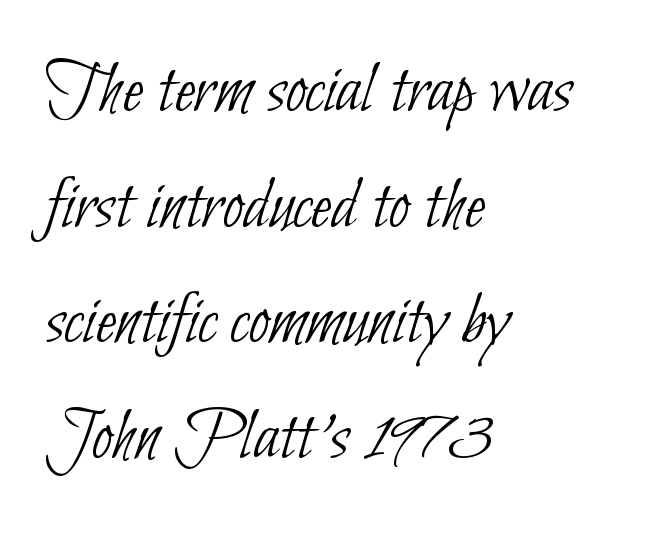
{"serif": "no", "bold": "no", "weight": "thin", "width": "condensed", "stroke_contrast": "low", "x_height": "small", "monospaced": "no", "underline": "no", "align": "left", "line_spacing": "normal", "line_spacing_ratio": 1.52, "letter_spacing": "normal", "letter_spacing_em": 0.0, "glyph_px": 76}
